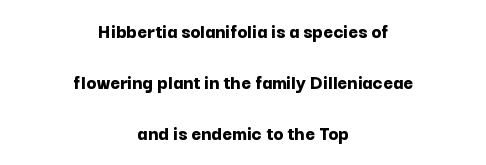
{"italic": "no", "bold": "yes", "underline": "no", "align": "center", "line_spacing": "loose", "line_spacing_ratio": 2.43, "letter_spacing": "normal", "letter_spacing_em": 0.0, "glyph_px": 21}
